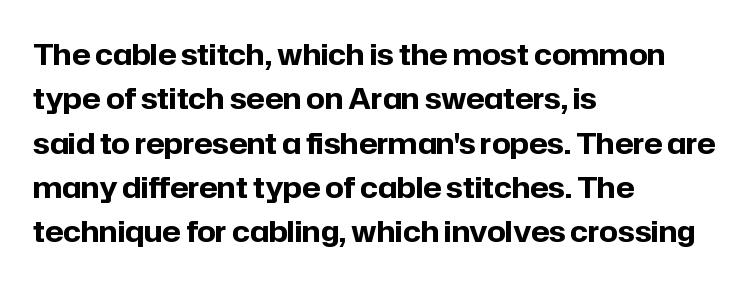
Q: Is the text bold? A: Yes.
Q: Is the text italic (slanted)? A: No, it is upright.
Q: Is the typeface a serif or a sans-serif typeface? A: Sans-serif.
Q: Is the text underlined? A: No.
Q: How is the paragraph aligned? A: Left-aligned.
Q: Is the spacing between letters normal or unusually wide? A: Normal.
Q: Is the spacing between lines tight, normal or loose? A: Normal.
Q: Width (condensed, normal, or wide)? A: Normal.
Q: Stroke contrast? A: Low.
Q: x-height? A: Medium.
Q: Monospaced? A: No.
